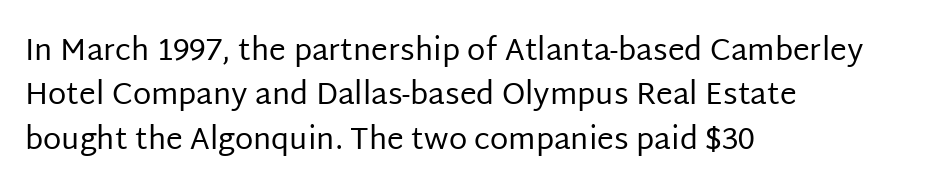
Q: Is the text bold? A: No.
Q: Is the text italic (slanted)? A: No, it is upright.
Q: Is the typeface a serif or a sans-serif typeface? A: Sans-serif.
Q: Is the text underlined? A: No.
Q: How is the paragraph aligned? A: Left-aligned.
Q: Is the spacing between letters normal or unusually wide? A: Normal.
Q: Is the spacing between lines tight, normal or loose? A: Normal.
Q: Width (condensed, normal, or wide)? A: Normal.
Q: Stroke contrast? A: Low.
Q: x-height? A: Large.
Q: Monospaced? A: No.
